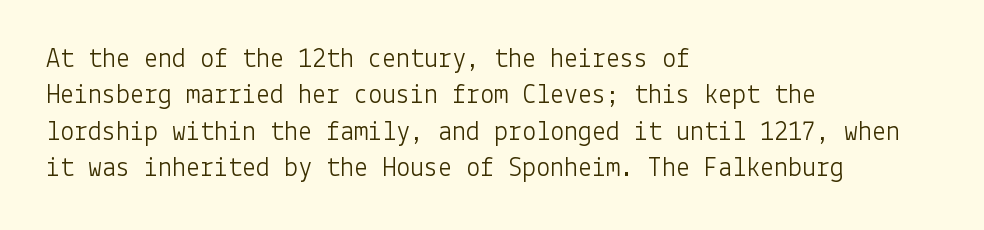
Is there any slant? The stems are plumb. The letters sit at their default tracking, neither squeezed nor spread. The lines are quadded left. No feet cap the strokes, marking this as sans-serif type. This reads as an unemphasized weight, regular at the heaviest.
